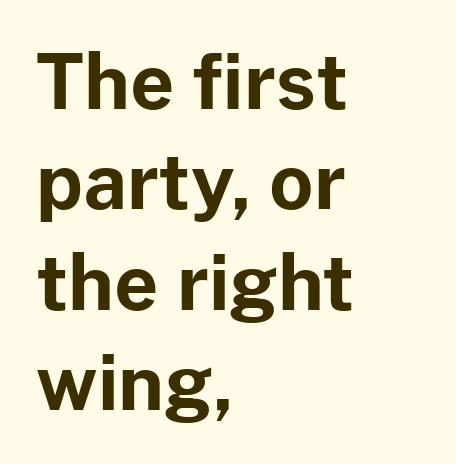
Italic? Not at all — the glyphs are vertical. Decoration check: the copy has no underline. Alignment: flush left. No feet cap the strokes, marking this as sans-serif type.
